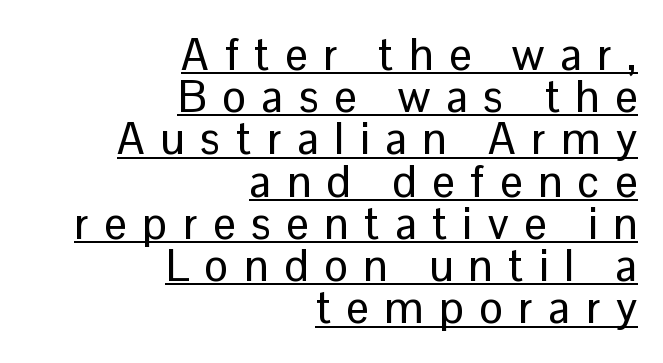
Here the designer chose a conventional face with non-uniform glyph widths. No italicization has been applied; the sample stays upright. Regarding serifs, this sample does without them. Decoration check: the copy is underlined.
